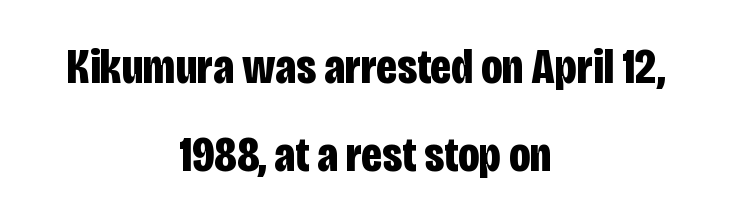
The image shows 50 px bold, condensed sans-serif type, upright; set centered, line spacing 1.77x, normal letter spacing, not underlined; low stroke contrast and a large x-height.
